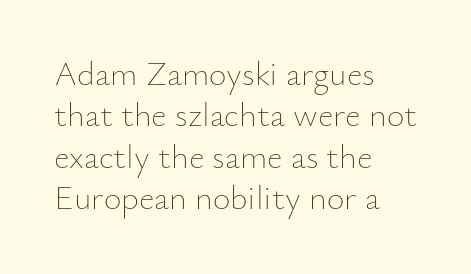
Q: Is the text bold? A: No.
Q: Is the text italic (slanted)? A: No, it is upright.
Q: Is the text underlined? A: No.
Q: How is the paragraph aligned? A: Left-aligned.
Q: Is the spacing between letters normal or unusually wide? A: Normal.
Q: Width (condensed, normal, or wide)? A: Normal.
Q: Stroke contrast? A: Low.
Q: x-height? A: Small.
Q: Monospaced? A: No.
